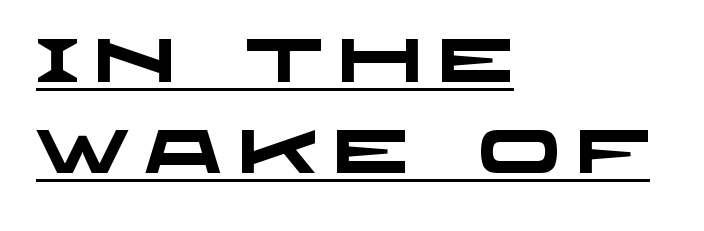
The image shows 61 px heavy, wide sans-serif type; set left-aligned, normal line spacing (1.49x), unusually wide letter spacing (+0.24 em), underlined; low stroke contrast and a large x-height.
